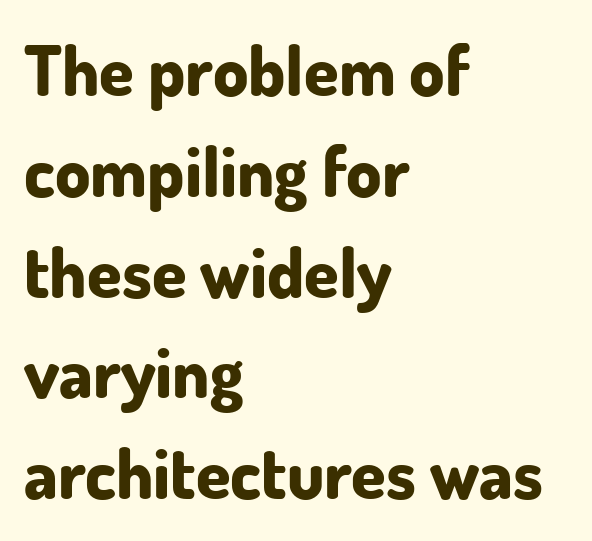
Serifs: no, the terminals of the letterforms are clean. Quick note: underline off. Italic: no, the glyphs are upright roman. Baseline-to-baseline distance is the conventional proportion of letter height. The strokes are fattened all the way to bold. Horizontal alignment here is leftward, the default for most running prose.
